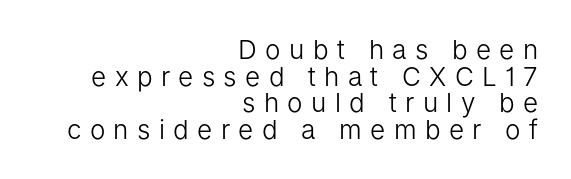
The image shows 26 px text type, upright; set right-aligned, tight line spacing (1.02x), unusually wide letter spacing (+0.32 em), not underlined.
